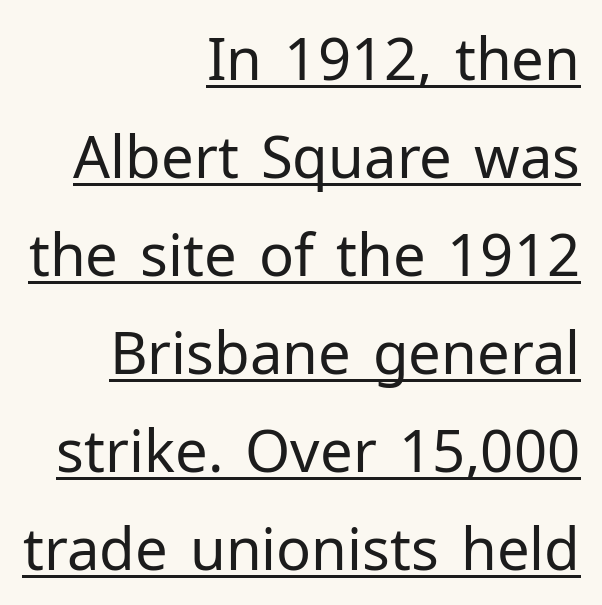
Q: Is the text bold? A: No.
Q: Is the text italic (slanted)? A: No, it is upright.
Q: Is the typeface a serif or a sans-serif typeface? A: Sans-serif.
Q: Is the text underlined? A: Yes.
Q: How is the paragraph aligned? A: Right-aligned.
Q: Is the spacing between letters normal or unusually wide? A: Normal.
Q: Is the spacing between lines tight, normal or loose? A: Normal.
Q: Width (condensed, normal, or wide)? A: Normal.
Q: Stroke contrast? A: Low.
Q: x-height? A: Medium.
Q: Monospaced? A: No.
